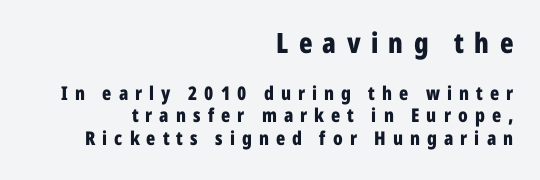
{"serif": "no", "italic": "no", "bold": "yes", "weight": "bold", "width": "condensed", "stroke_contrast": "low", "x_height": "medium", "monospaced": "no", "underline": "no", "align": "right", "line_spacing_ratio": 1.17, "letter_spacing": "wide", "letter_spacing_em": 0.37, "larger_block": "first", "size_ratio": 1.47, "glyph_px": 28}
